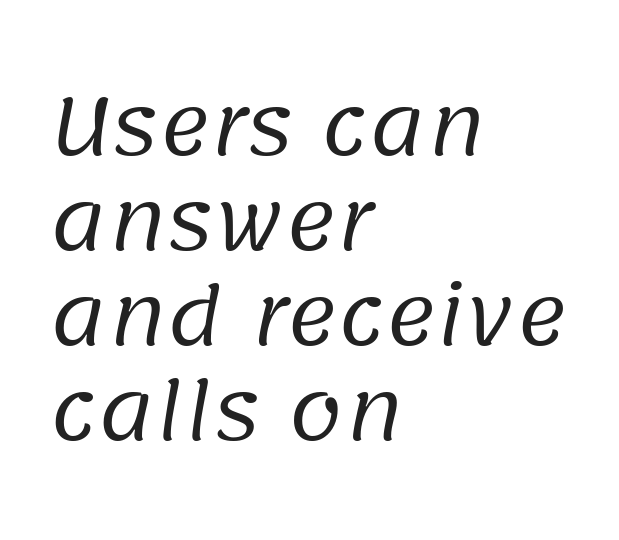
Q: Is the text bold? A: No.
Q: Is the typeface a serif or a sans-serif typeface? A: Sans-serif.
Q: Is the text underlined? A: No.
Q: How is the paragraph aligned? A: Left-aligned.
Q: Is the spacing between letters normal or unusually wide? A: Normal.
Q: Width (condensed, normal, or wide)? A: Normal.
Q: Stroke contrast? A: Low.
Q: x-height? A: Large.
Q: Monospaced? A: No.
